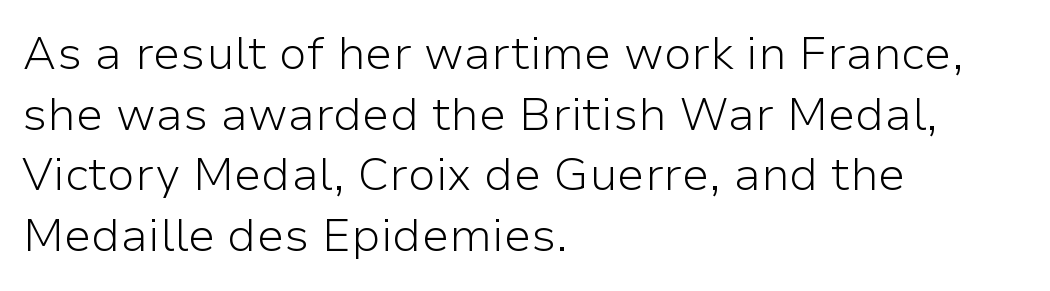
{"serif": "no", "italic": "no", "bold": "no", "weight": "light", "width": "normal", "stroke_contrast": "low", "x_height": "medium", "monospaced": "no", "underline": "no", "align": "left", "line_spacing": "normal", "line_spacing_ratio": 1.32, "letter_spacing": "normal", "letter_spacing_em": 0.0, "glyph_px": 46}
